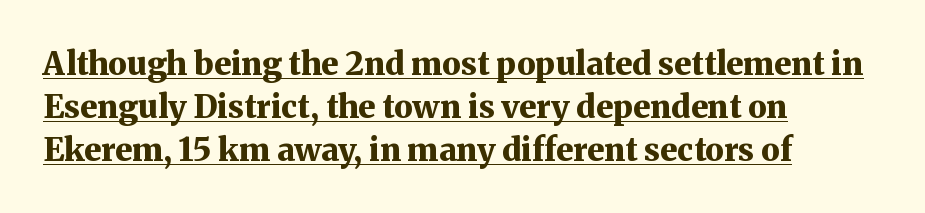
Look at the stroke-to-counter ratio: heavy, a bold. Looks like regular typesetting: each glyph gets only the width it needs. Where is the straight margin? On the left. Ascenders rise straight up at ninety degrees.
